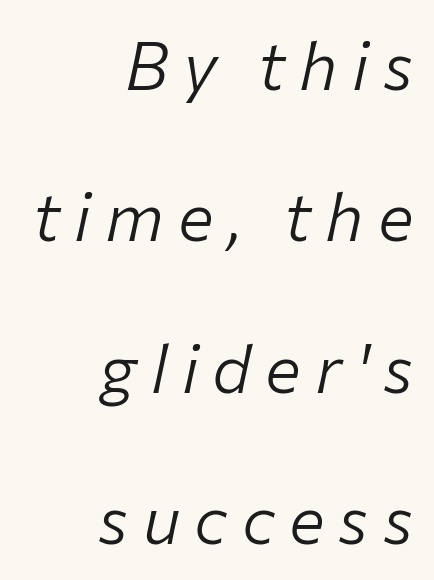
Q: Is the text bold? A: No.
Q: Is the text italic (slanted)? A: Yes, it leans right by about 12 degrees.
Q: Is the text underlined? A: No.
Q: How is the paragraph aligned? A: Right-aligned.
Q: Is the spacing between letters normal or unusually wide? A: Unusually wide.
Q: Is the spacing between lines tight, normal or loose? A: Loose.
Q: Width (condensed, normal, or wide)? A: Normal.
Q: Stroke contrast? A: Low.
Q: x-height? A: Medium.
Q: Monospaced? A: No.
